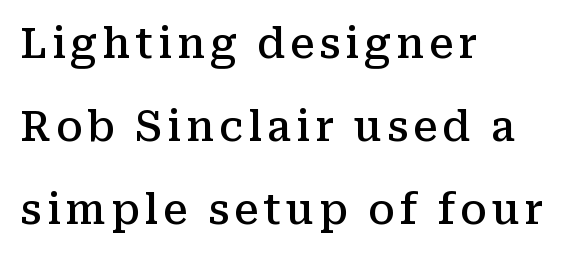
The image shows 41 px semibold serif type, upright; set left-aligned, loose line spacing (2.02x), not underlined; medium stroke contrast and a medium x-height.
